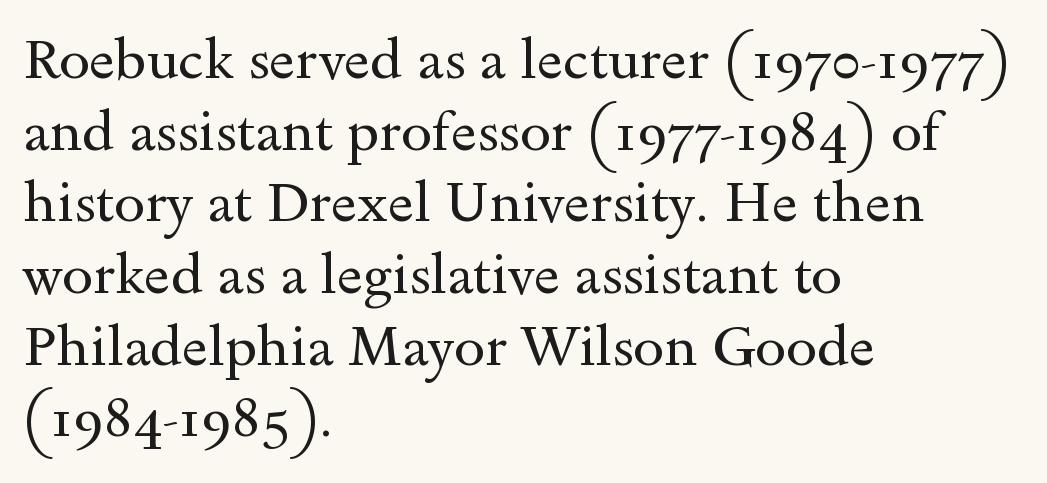
Q: Is the text bold? A: No.
Q: Is the text italic (slanted)? A: No, it is upright.
Q: Is the typeface a serif or a sans-serif typeface? A: Serif.
Q: Is the text underlined? A: No.
Q: How is the paragraph aligned? A: Left-aligned.
Q: Is the spacing between letters normal or unusually wide? A: Normal.
Q: Is the spacing between lines tight, normal or loose? A: Normal.
Q: Width (condensed, normal, or wide)? A: Wide.
Q: x-height? A: Small.
Q: Monospaced? A: No.
